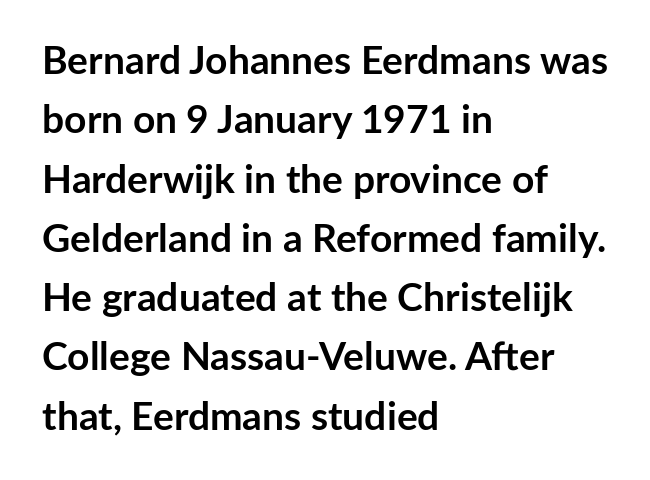
The image shows 39 px semibold sans-serif type, upright; set left-aligned, normal line spacing (1.52x), normal letter spacing, not underlined; low stroke contrast and a medium x-height.
